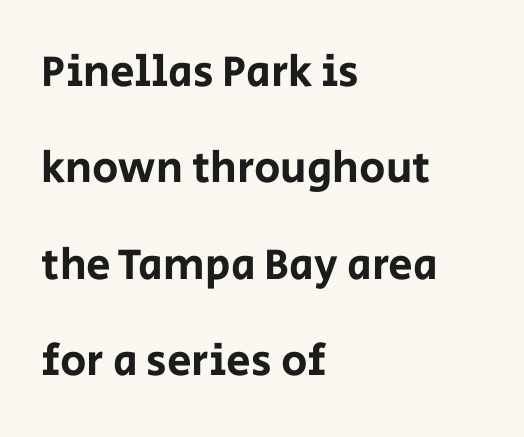
The image shows 44 px sans-serif type, upright; set left-aligned, loose line spacing (2.19x), normal letter spacing, not underlined; low stroke contrast and a large x-height.
